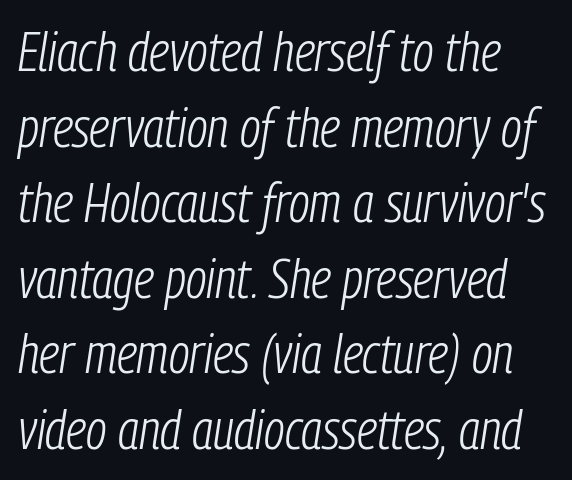
Q: Is the text bold? A: No.
Q: Is the text italic (slanted)? A: Yes, it leans right by about 9 degrees.
Q: Is the text underlined? A: No.
Q: How is the paragraph aligned? A: Left-aligned.
Q: Is the spacing between letters normal or unusually wide? A: Normal.
Q: Is the spacing between lines tight, normal or loose? A: Normal.
Q: Width (condensed, normal, or wide)? A: Condensed.
Q: Stroke contrast? A: Low.
Q: x-height? A: Medium.
Q: Monospaced? A: No.
